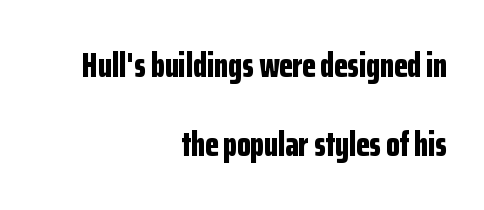
Leading: increased. Words float on clear page, feet unadorned. All the whitespace from short lines collects on the left. Does the weight exceed regular? Yes, all the way to bold.
